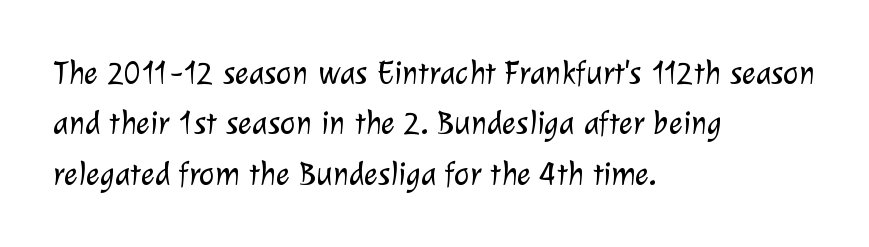
Q: Is the text bold? A: No.
Q: Is the typeface a serif or a sans-serif typeface? A: Sans-serif.
Q: Is the text underlined? A: No.
Q: How is the paragraph aligned? A: Left-aligned.
Q: Is the spacing between letters normal or unusually wide? A: Normal.
Q: Is the spacing between lines tight, normal or loose? A: Normal.
Q: Width (condensed, normal, or wide)? A: Normal.
Q: Stroke contrast? A: Low.
Q: x-height? A: Medium.
Q: Monospaced? A: No.
